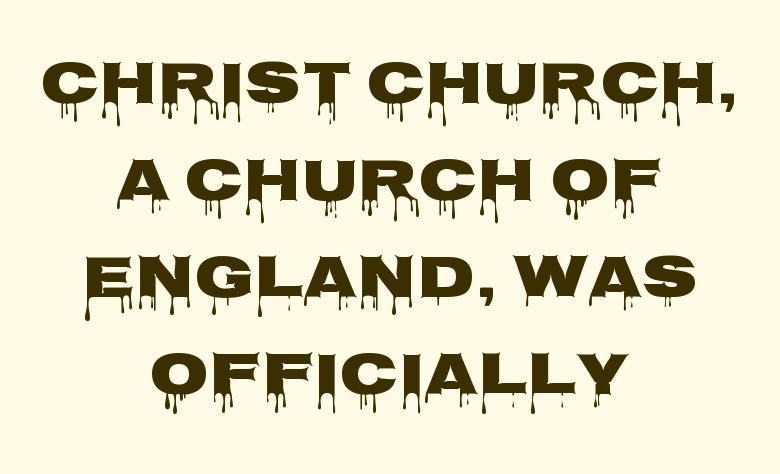
Q: Is the text bold? A: Yes.
Q: Is the text italic (slanted)? A: No, it is upright.
Q: Is the typeface a serif or a sans-serif typeface? A: Sans-serif.
Q: Is the text underlined? A: No.
Q: How is the paragraph aligned? A: Centered.
Q: Is the spacing between letters normal or unusually wide? A: Normal.
Q: Is the spacing between lines tight, normal or loose? A: Normal.
Q: Width (condensed, normal, or wide)? A: Wide.
Q: Stroke contrast? A: Low.
Q: x-height? A: Large.
Q: Monospaced? A: No.
